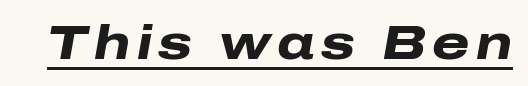
The image shows 48 px heavy, wide type, italic (leaning right); set underlined; low stroke contrast and a medium x-height.
